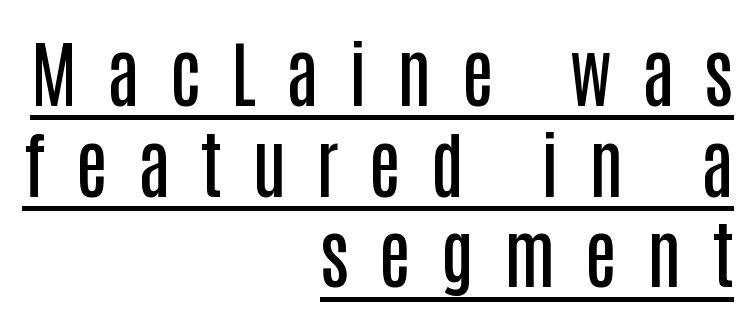
Is this a sans? Yes — the strokes have no serifs. Characters remain perfectly vertical along every line. Typesetter's note: demi weight, one step under bold. The rendering uses natural spacing where letterforms have individual widths.
